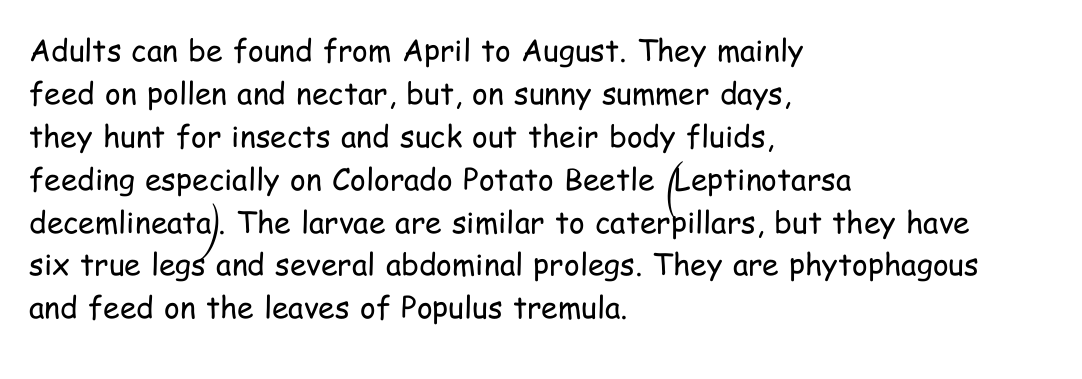
The image shows 30 px regular-weight, condensed sans-serif type, upright; set left-aligned, normal line spacing (1.43x), normal letter spacing, not underlined; low stroke contrast and a medium x-height.
